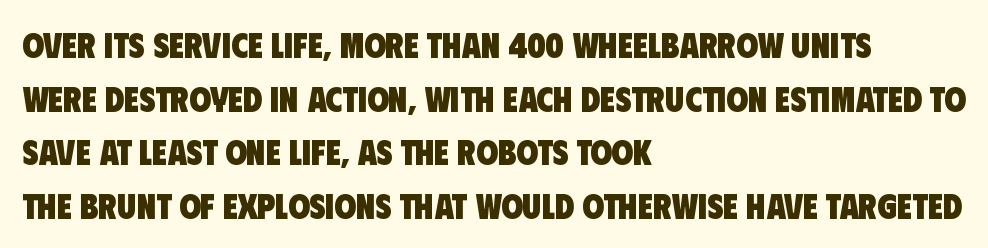
Regarding leading, the lines here are spaced in the standard way. The horizontal fit of the characters is conventional and even. The space directly below the letters is spotless. What kind of face is this? One without serifs — a sans. Line beginnings align vertically; line endings do not. Proportional: the letters do not fall into vertical columns.
